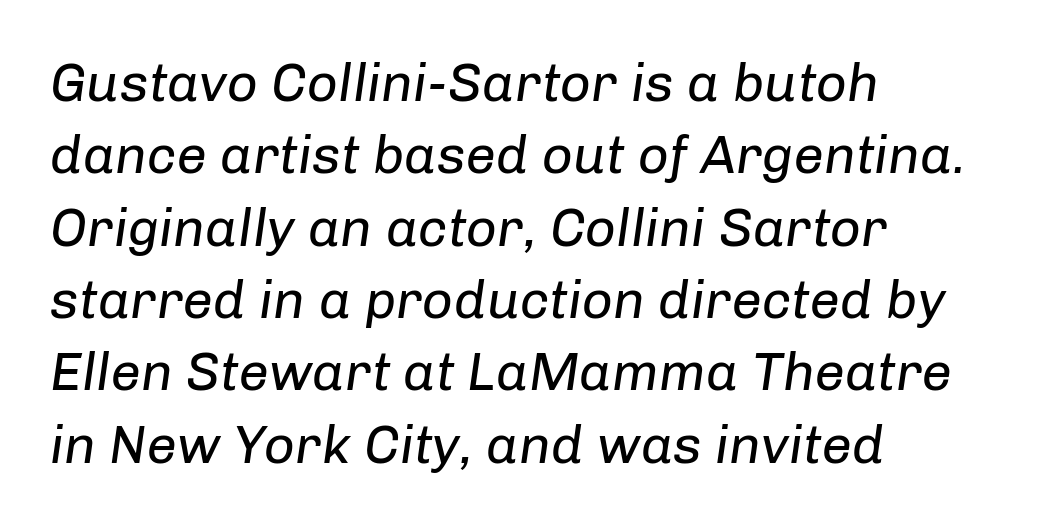
The rendering uses natural spacing where letterforms have individual widths. The font's italic variant was chosen for this text. The lines are quadded left. Does the leading feel generous? No, just average. The baseline area is clear. This rendering leaves character spacing at its baseline value.
